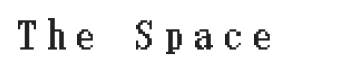
Ascenders rise straight up at ninety degrees. This sample uses expanded letter spacing, leaving extra air between glyphs. Nobody drew a line under any word here.
